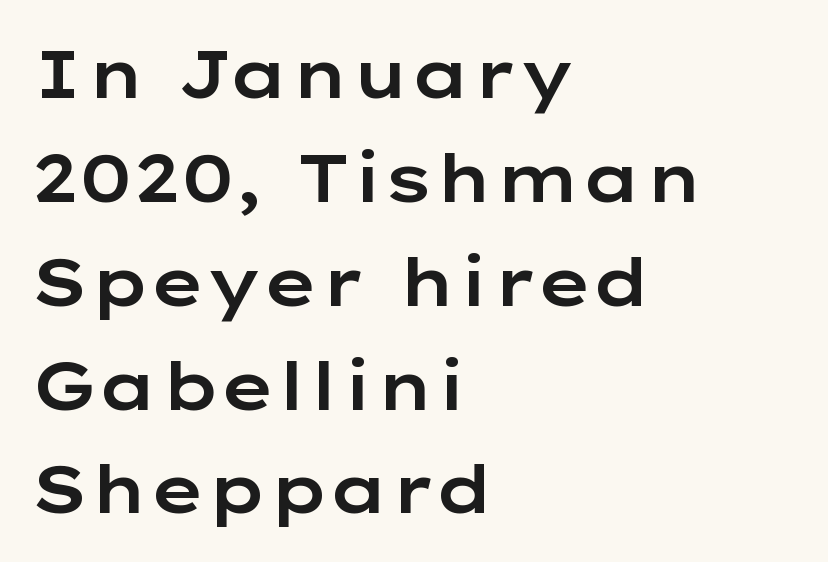
The image shows 67 px wide sans-serif type, upright; set left-aligned, normal line spacing (1.55x), normal letter spacing, not underlined; low stroke contrast and a medium x-height.
